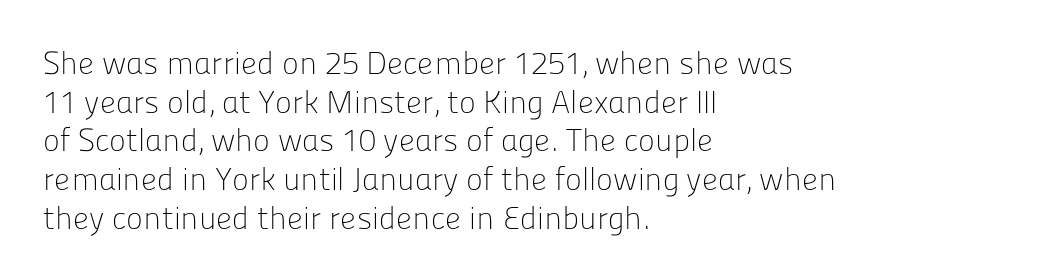
The image shows 32 px light sans-serif type, upright; set left-aligned, line spacing 1.21x, normal letter spacing, not underlined; low stroke contrast and a medium x-height.
